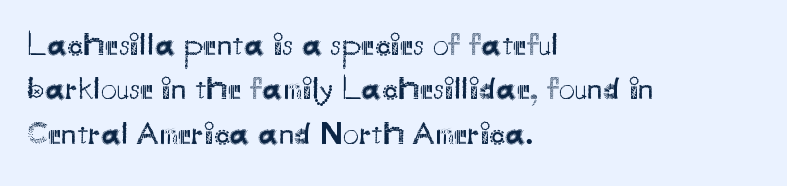
The image shows 32 px regular-weight sans-serif type, upright; set left-aligned, normal line spacing (1.39x), normal letter spacing, not underlined; medium stroke contrast and a small x-height.
